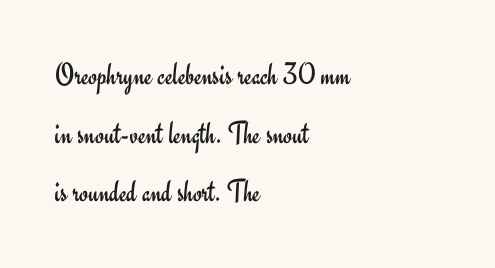
The image shows 32 px regular-weight sans-serif type; set left-aligned, line spacing 1.83x, normal letter spacing, not underlined; low stroke contrast and a small x-height.
